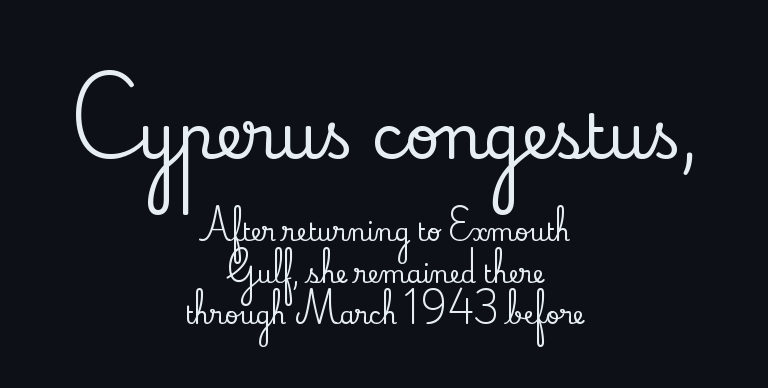
Note: larger setting up top, smaller setting below. Short note: letters normally spaced. A typesetter would call this proportional, since set widths differ per character. Lines of text with bare space underneath. Caption: multi-line text, centered on the measure.
